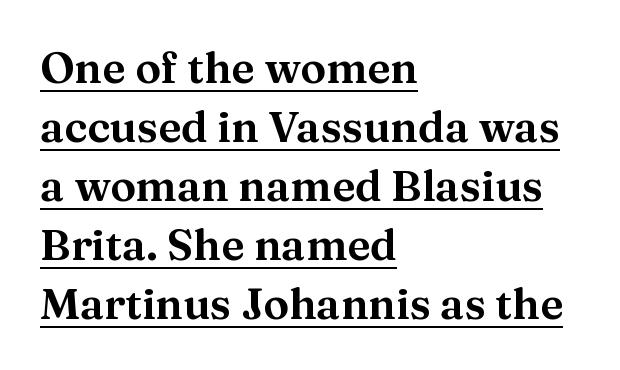
{"serif": "yes", "italic": "no", "width": "wide", "stroke_contrast": "medium", "x_height": "medium", "monospaced": "no", "underline": "yes", "align": "left", "line_spacing": "normal", "line_spacing_ratio": 1.37, "letter_spacing": "normal", "letter_spacing_em": 0.0, "glyph_px": 43}
